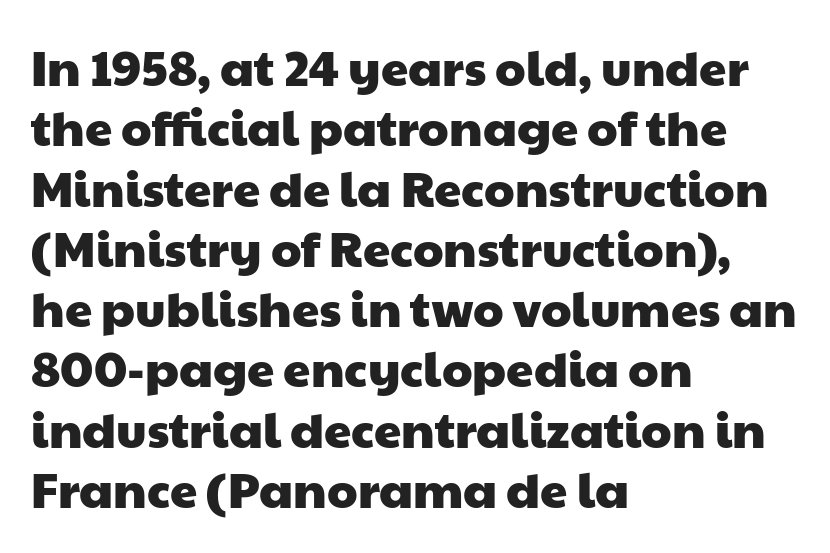
The image shows 49 px wide sans-serif type; set left-aligned, line spacing 1.23x, normal letter spacing, not underlined; low stroke contrast and a medium x-height.
